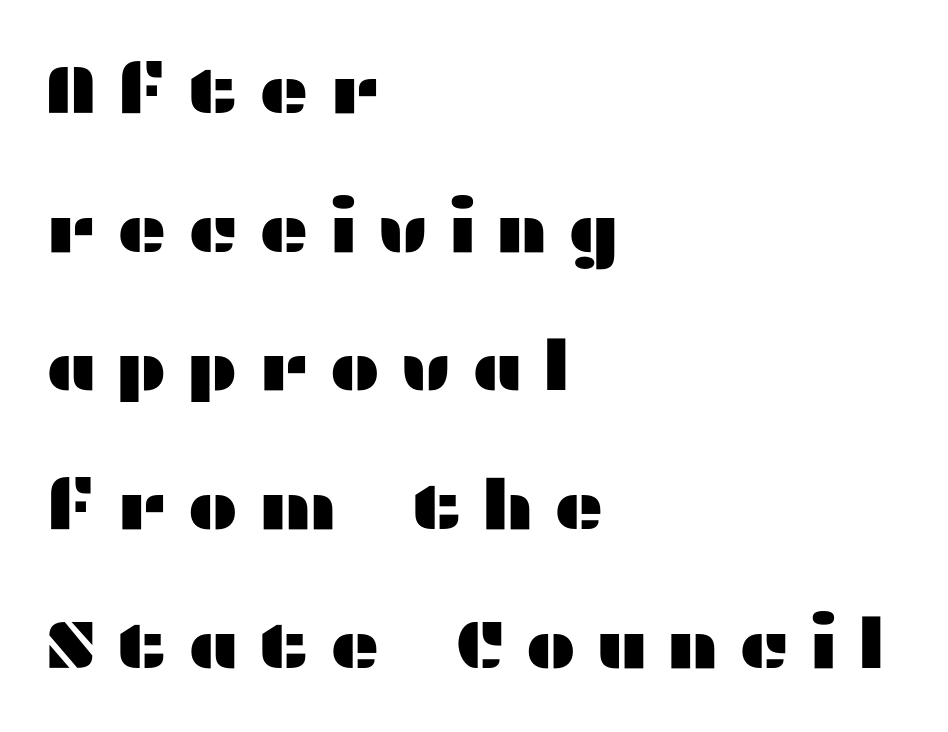
{"serif": "no", "italic": "no", "width": "wide", "stroke_contrast": "medium", "x_height": "medium", "monospaced": "no", "underline": "no", "align": "left", "line_spacing": "loose", "line_spacing_ratio": 2.01, "letter_spacing": "wide", "letter_spacing_em": 0.28, "glyph_px": 69}
